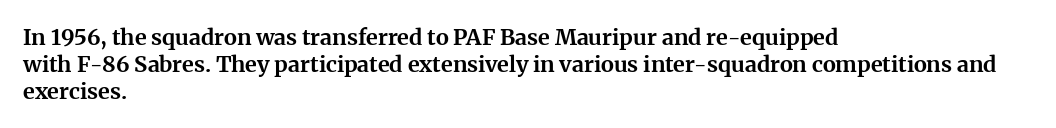
{"italic": "no", "bold": "yes", "underline": "no", "align": "left", "line_spacing_ratio": 1.22, "letter_spacing": "normal", "letter_spacing_em": 0.0, "glyph_px": 22}
